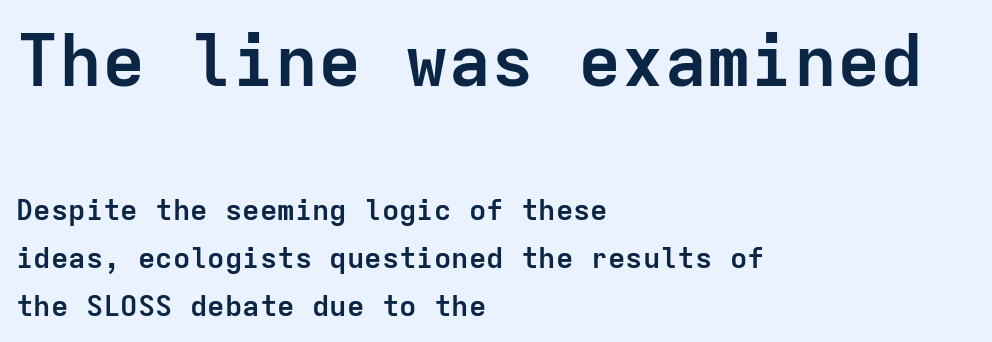
{"serif": "no", "italic": "no", "bold": "yes", "weight": "semibold", "width": "normal", "stroke_contrast": "low", "x_height": "medium", "monospaced": "yes", "underline": "no", "align": "left", "line_spacing": "normal", "line_spacing_ratio": 1.65, "letter_spacing": "normal", "letter_spacing_em": 0.0, "larger_block": "first", "size_ratio": 2.48, "glyph_px": 72}
